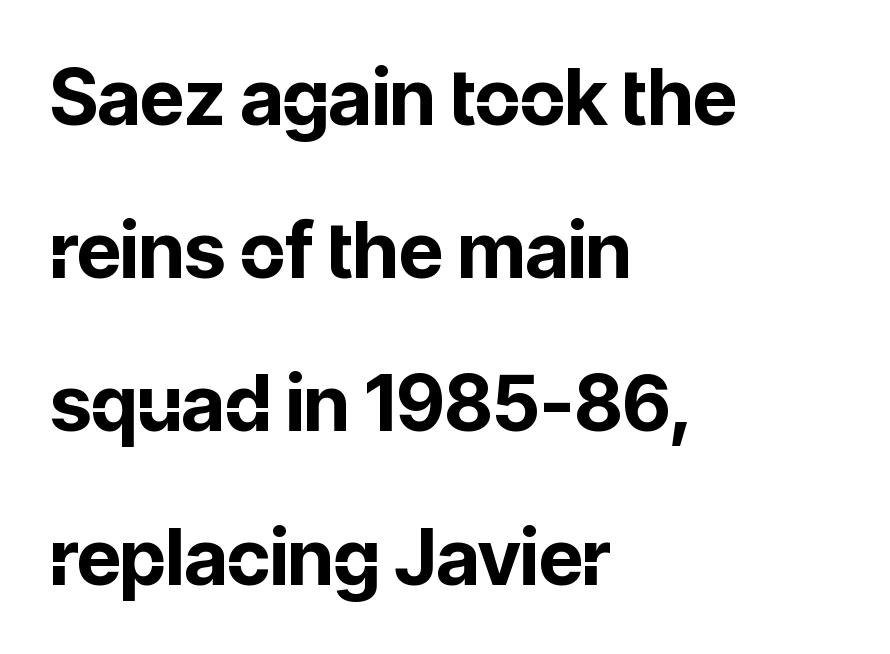
Q: Is the text bold? A: Yes.
Q: Is the text italic (slanted)? A: No, it is upright.
Q: Is the typeface a serif or a sans-serif typeface? A: Sans-serif.
Q: Is the text underlined? A: No.
Q: How is the paragraph aligned? A: Left-aligned.
Q: Is the spacing between letters normal or unusually wide? A: Normal.
Q: Is the spacing between lines tight, normal or loose? A: Loose.
Q: Width (condensed, normal, or wide)? A: Normal.
Q: Stroke contrast? A: Low.
Q: x-height? A: Medium.
Q: Monospaced? A: No.
